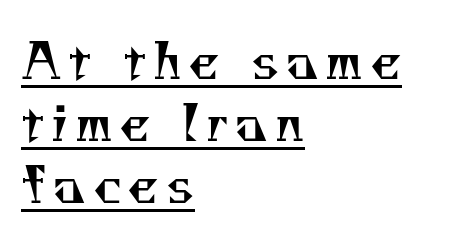
All the whitespace from short lines collects on the right. The lettering is marked with a stroke running underneath it. This sample has the flowing, uneven cadence of proportional lettering. The letters look calm and open, with moderate or lighter stems. Regarding serifs, this sample has them.
